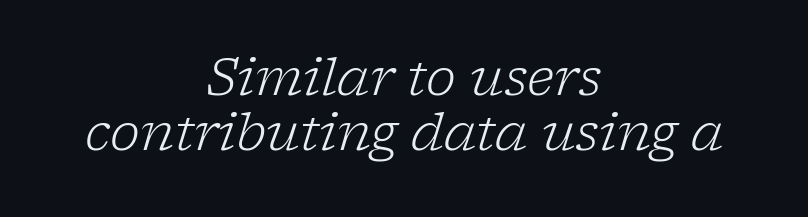
The image shows 51 px light serif type, italic (leaning right); set centered, tight line spacing (1.07x), normal letter spacing, not underlined; low stroke contrast and a medium x-height.
